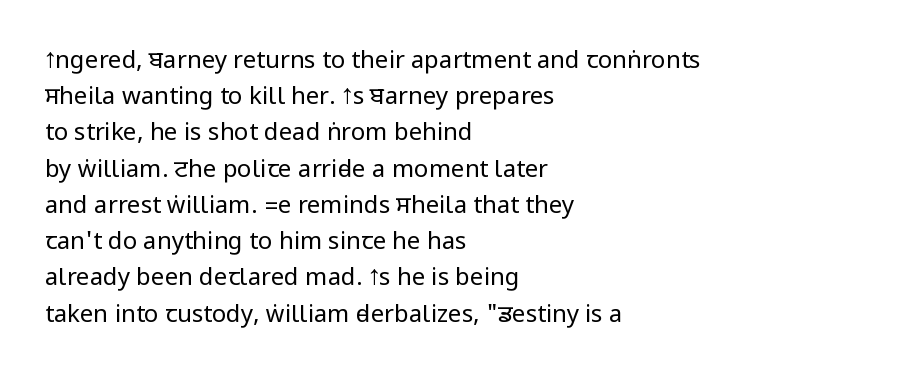
Default kerning and tracking; the words read as compact shapes. Tall strokes in this sample are plumb rather than angled. This rendering uses left alignment, leaving the right contour irregular. Students, observe: this is what conventionally led text looks like. Each stroke keeps to a modest, everyday thickness or less. Honestly, there is no underline to notice here at all.
